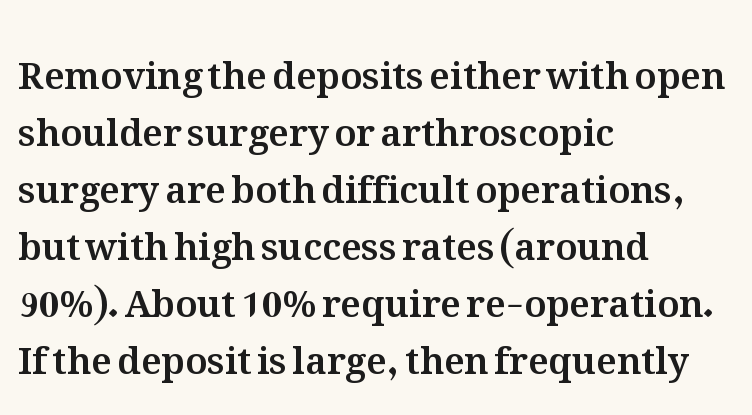
The image shows 37 px text type, upright; set left-aligned, normal line spacing (1.54x), normal letter spacing, not underlined; medium stroke contrast and a medium x-height.
